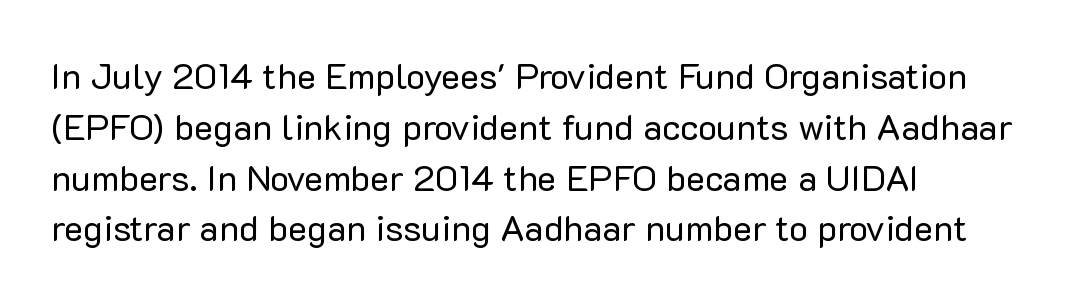
{"serif": "no", "italic": "no", "bold": "no", "weight": "regular", "width": "normal", "stroke_contrast": "low", "x_height": "medium", "monospaced": "no", "underline": "no", "align": "left", "line_spacing": "normal", "line_spacing_ratio": 1.41, "letter_spacing": "normal", "letter_spacing_em": 0.0, "glyph_px": 36}
